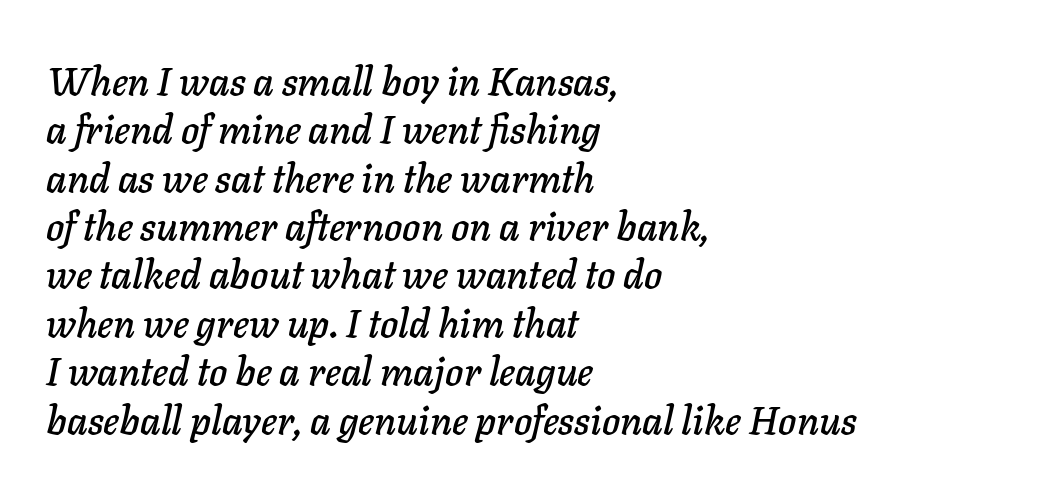
{"italic": "yes", "lean": "right", "slant_degrees": 11, "width": "normal", "stroke_contrast": "low", "x_height": "medium", "monospaced": "no", "underline": "no", "align": "left", "line_spacing_ratio": 1.24, "letter_spacing": "normal", "letter_spacing_em": 0.0, "glyph_px": 39}
